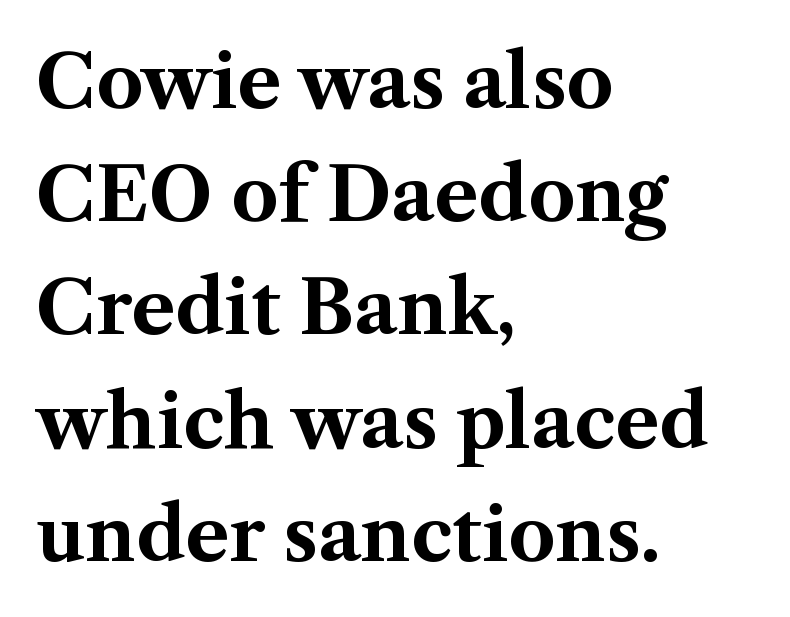
The image shows 74 px bold serif type, upright; set left-aligned, normal line spacing (1.53x), normal letter spacing, not underlined; medium stroke contrast and a medium x-height.
